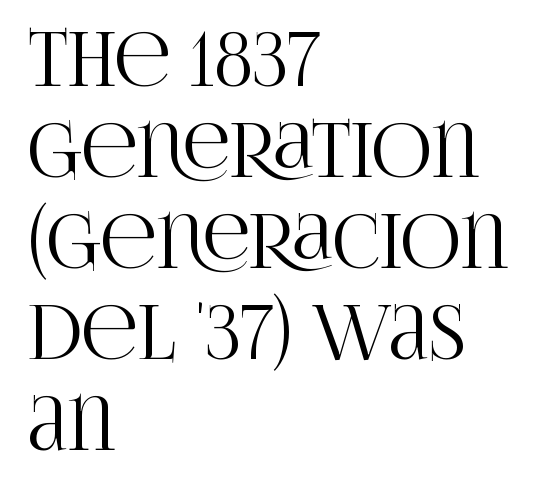
{"serif": "yes", "italic": "no", "width": "condensed", "stroke_contrast": "high", "x_height": "large", "monospaced": "no", "underline": "no", "align": "left", "line_spacing_ratio": 1.23, "letter_spacing": "normal", "letter_spacing_em": 0.0, "glyph_px": 74}
